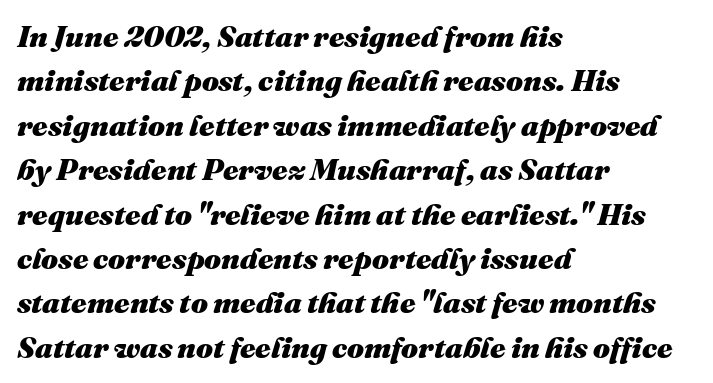
{"italic": "yes", "lean": "right", "slant_degrees": 16, "bold": "yes", "weight": "heavy", "width": "normal", "stroke_contrast": "medium", "x_height": "medium", "monospaced": "no", "underline": "no", "align": "left", "line_spacing": "normal", "line_spacing_ratio": 1.48, "letter_spacing": "normal", "letter_spacing_em": 0.0, "glyph_px": 30}
